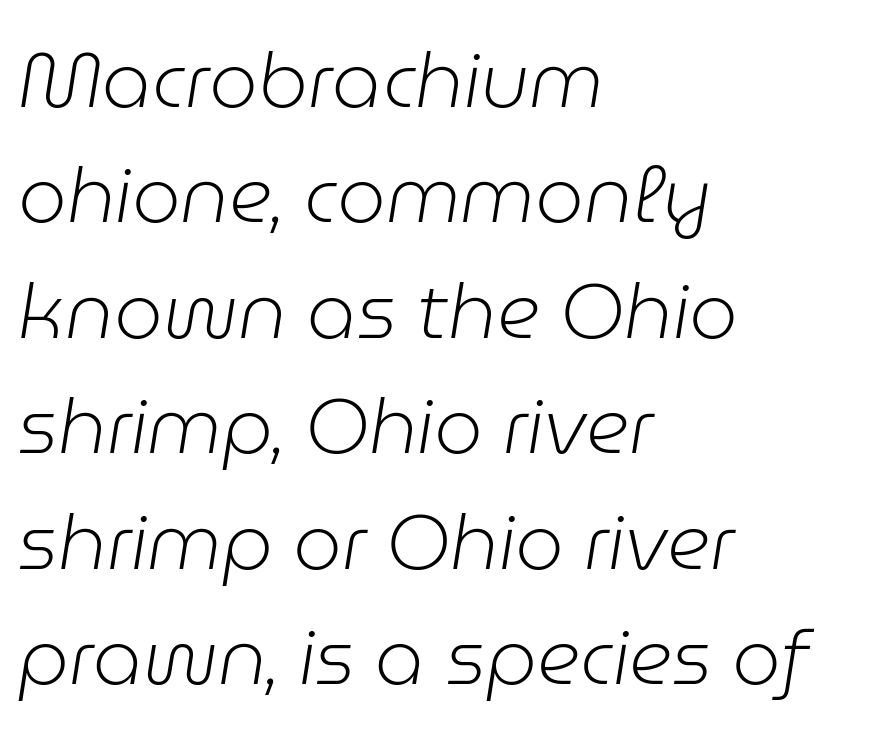
Q: Is the text bold? A: No.
Q: Is the text italic (slanted)? A: Yes, it leans right by about 9 degrees.
Q: Is the text underlined? A: No.
Q: How is the paragraph aligned? A: Left-aligned.
Q: Is the spacing between letters normal or unusually wide? A: Normal.
Q: Is the spacing between lines tight, normal or loose? A: Normal.
Q: Width (condensed, normal, or wide)? A: Normal.
Q: Stroke contrast? A: Low.
Q: x-height? A: Medium.
Q: Monospaced? A: No.
